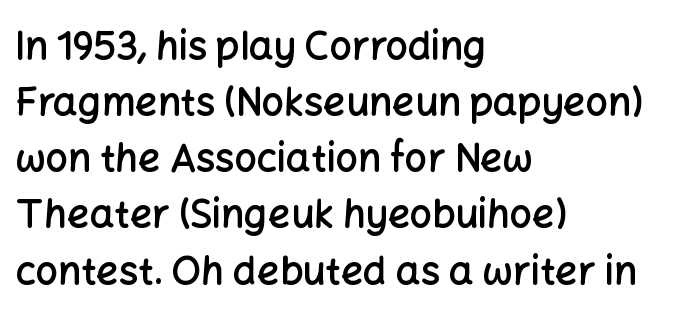
The type sits square on the baseline with zero lean. Notice the strokes are somewhat thickened but not fully heavy: this is a semibold. Teacher's note: observe the even left margin — that is flush-left alignment. The designer went with a sans here, leaving each stem footless. In terms of leading, this rendering sits right in the middle.
